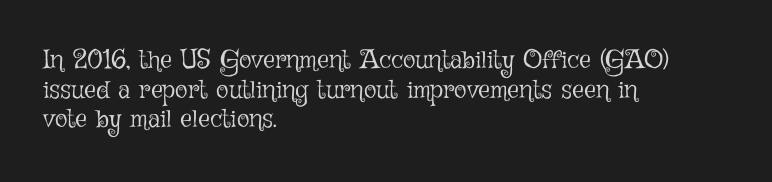
The image shows 26 px text type, upright; set left-aligned, tight line spacing (1.14x), normal letter spacing, not underlined.
